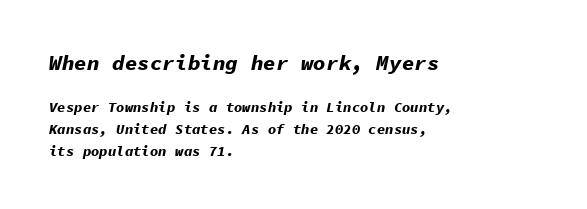
{"italic": "yes", "lean": "right", "slant_degrees": 11, "bold": "yes", "underline": "no", "align": "left", "line_spacing": "normal", "line_spacing_ratio": 1.55, "letter_spacing": "normal", "letter_spacing_em": 0.0, "larger_block": "first", "size_ratio": 1.5, "glyph_px": 21}
